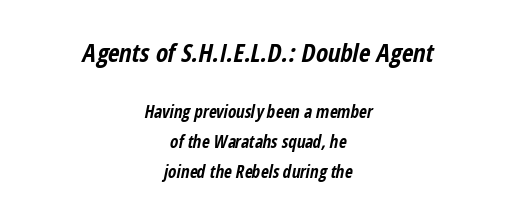
Bigger letters appear in the top chunk; the bottom chunk is reduced. The letters are slanted; this is an italic face. Look at the stroke-to-counter ratio: heavy, a bold. The strip under each line holds only bare page. Does extra space separate the letters? No, they use regular spacing.
